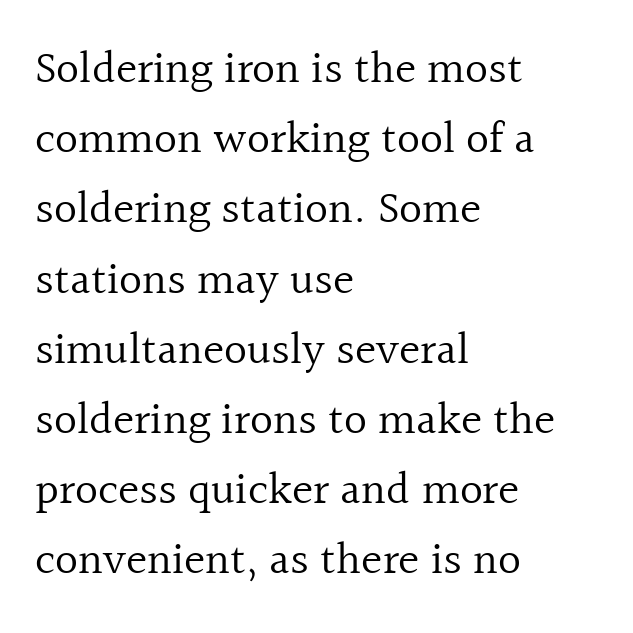
Q: Is the text bold? A: No.
Q: Is the text italic (slanted)? A: No, it is upright.
Q: Is the typeface a serif or a sans-serif typeface? A: Serif.
Q: Is the text underlined? A: No.
Q: How is the paragraph aligned? A: Left-aligned.
Q: Is the spacing between letters normal or unusually wide? A: Normal.
Q: Is the spacing between lines tight, normal or loose? A: Normal.
Q: Width (condensed, normal, or wide)? A: Normal.
Q: x-height? A: Medium.
Q: Monospaced? A: No.
